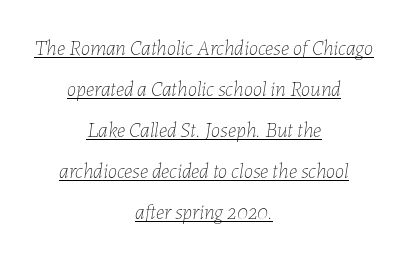
Between one letter and the next there's only the usual sliver of space. Line starts and ends both wander, symmetrically. The string is rendered with underlining switched on. When letters slant like this, we call the style italic. Line spacing here is loose.
